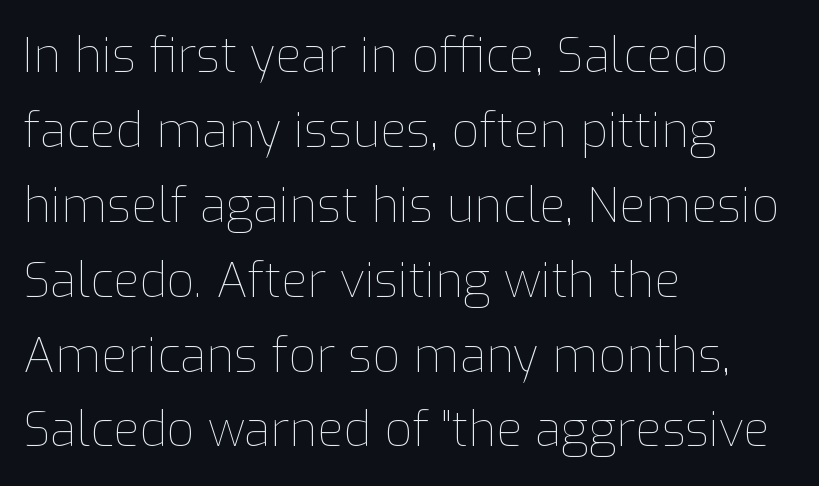
The image shows 48 px thin type, upright; set left-aligned, normal line spacing (1.56x), normal letter spacing, not underlined; low stroke contrast and a medium x-height.
